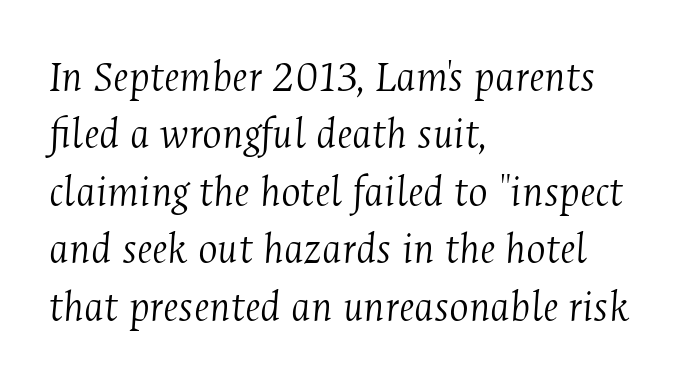
Vertically, the passage feels balanced, rows spaced as you'd expect. Type without underlining. The font's italic variant was chosen for this text. This reads as an unemphasized weight, regular at the heaviest.
